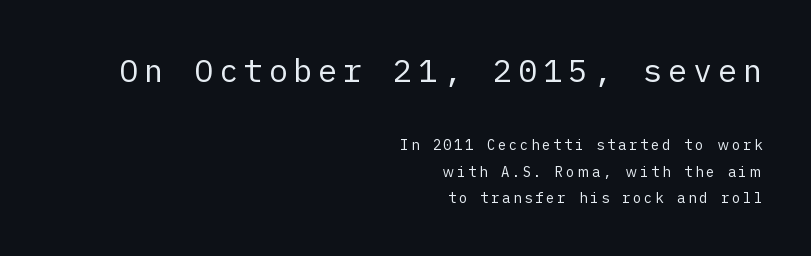
{"serif": "no", "italic": "no", "bold": "no", "weight": "regular", "width": "normal", "stroke_contrast": "low", "x_height": "medium", "underline": "no", "align": "right", "line_spacing_ratio": 1.89, "larger_block": "first", "size_ratio": 2.29, "glyph_px": 32}
